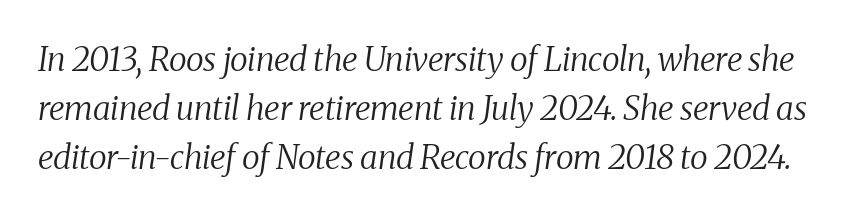
The passage shown stacks its lines at a standard gap. Tracking here is standard; glyphs follow each other at the usual distance. The rendering applies a slant to the glyphs. Look at the bottom of the vertical strokes: they flare into serifs here.
